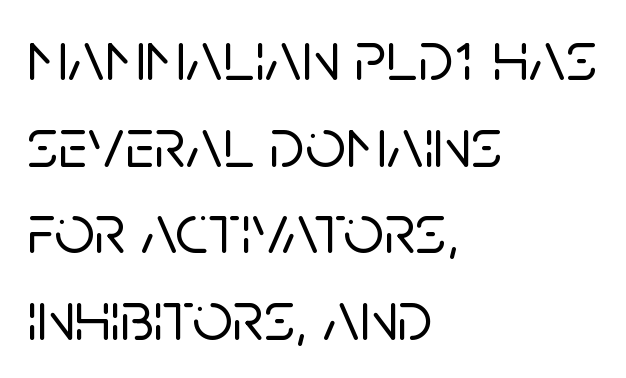
Q: Is the text italic (slanted)? A: No, it is upright.
Q: Is the typeface a serif or a sans-serif typeface? A: Sans-serif.
Q: Is the text underlined? A: No.
Q: How is the paragraph aligned? A: Left-aligned.
Q: Is the spacing between letters normal or unusually wide? A: Normal.
Q: Width (condensed, normal, or wide)? A: Normal.
Q: Stroke contrast? A: Low.
Q: x-height? A: Large.
Q: Monospaced? A: No.
